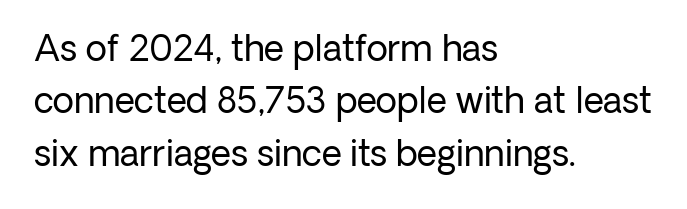
This rendering features lettering with no underline. A typesetter would call this proportional, since set widths differ per character. Line spacing here is normal. The type sits square on the baseline with zero lean.
